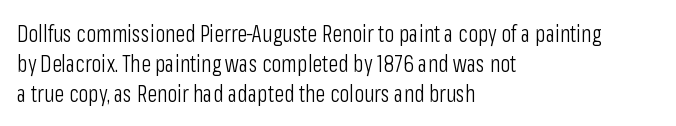
Q: Is the text bold? A: No.
Q: Is the text italic (slanted)? A: No, it is upright.
Q: Is the text underlined? A: No.
Q: How is the paragraph aligned? A: Left-aligned.
Q: Is the spacing between letters normal or unusually wide? A: Normal.
Q: Is the spacing between lines tight, normal or loose? A: Normal.
